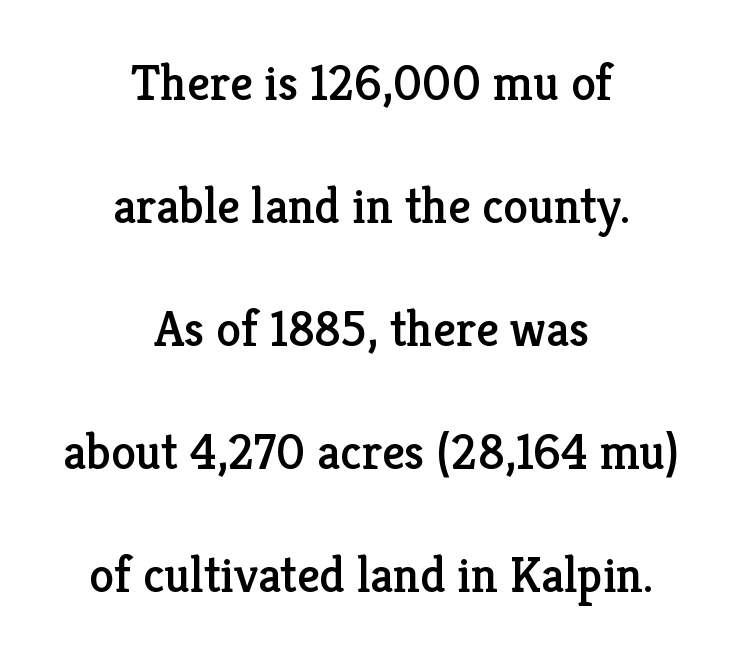
Q: Is the text italic (slanted)? A: No, it is upright.
Q: Is the typeface a serif or a sans-serif typeface? A: Serif.
Q: Is the text underlined? A: No.
Q: How is the paragraph aligned? A: Centered.
Q: Is the spacing between letters normal or unusually wide? A: Normal.
Q: Is the spacing between lines tight, normal or loose? A: Loose.
Q: Width (condensed, normal, or wide)? A: Normal.
Q: Stroke contrast? A: Low.
Q: x-height? A: Medium.
Q: Monospaced? A: No.
